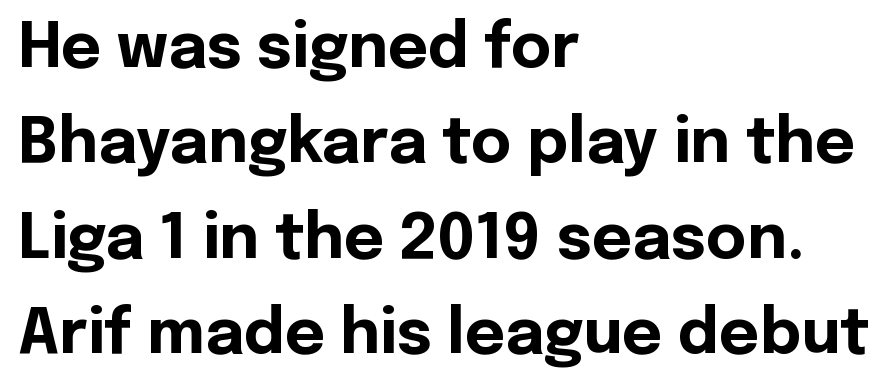
{"serif": "no", "italic": "no", "bold": "yes", "weight": "bold", "width": "normal", "x_height": "medium", "monospaced": "no", "underline": "no", "align": "left", "line_spacing": "normal", "line_spacing_ratio": 1.54, "letter_spacing": "normal", "letter_spacing_em": 0.0, "glyph_px": 62}
